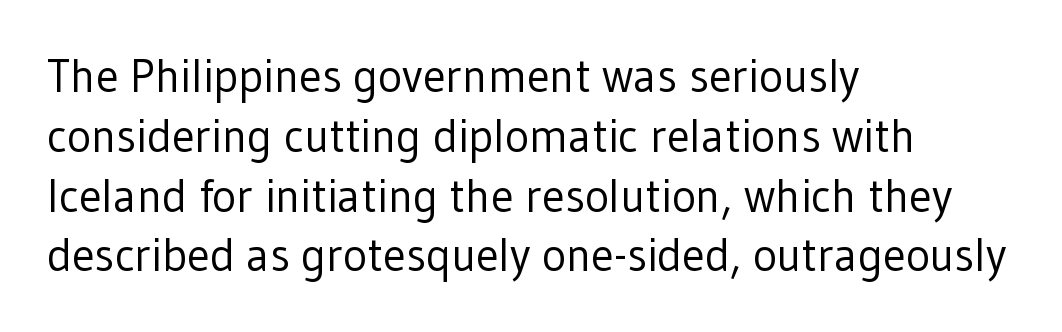
Letters rest on an invisible, unmarked baseline. A typesetter would call this proportional, since set widths differ per character. This rendering uses left alignment, leaving the right contour irregular. No extra ink here — the face is not bold.
